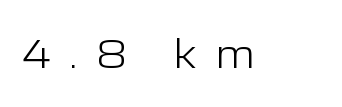
Q: Is the text bold? A: No.
Q: Is the text italic (slanted)? A: No, it is upright.
Q: Is the typeface a serif or a sans-serif typeface? A: Sans-serif.
Q: Is the text underlined? A: No.
Q: Is the spacing between letters normal or unusually wide? A: Unusually wide.
Q: Width (condensed, normal, or wide)? A: Wide.
Q: Stroke contrast? A: Low.
Q: x-height? A: Medium.
Q: Monospaced? A: No.
